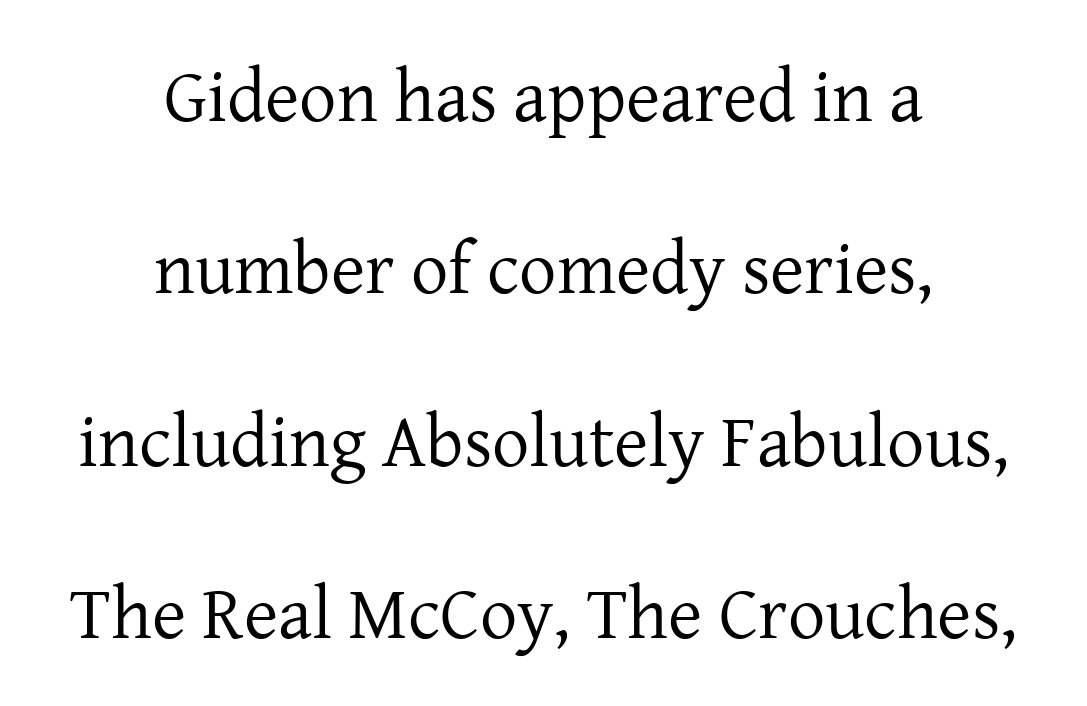
{"serif": "yes", "italic": "no", "bold": "no", "weight": "regular", "width": "normal", "stroke_contrast": "low", "x_height": "medium", "monospaced": "no", "underline": "no", "align": "center", "line_spacing": "loose", "line_spacing_ratio": 2.33, "letter_spacing": "normal", "letter_spacing_em": 0.0, "glyph_px": 74}
